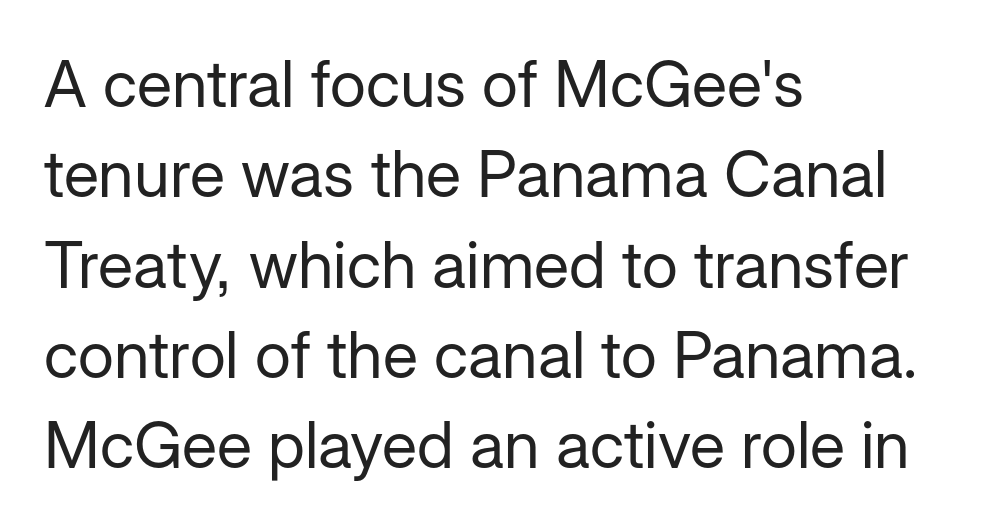
Q: Is the text bold? A: No.
Q: Is the text italic (slanted)? A: No, it is upright.
Q: Is the typeface a serif or a sans-serif typeface? A: Sans-serif.
Q: Is the text underlined? A: No.
Q: How is the paragraph aligned? A: Left-aligned.
Q: Is the spacing between letters normal or unusually wide? A: Normal.
Q: Is the spacing between lines tight, normal or loose? A: Normal.
Q: Width (condensed, normal, or wide)? A: Normal.
Q: Stroke contrast? A: Low.
Q: x-height? A: Medium.
Q: Monospaced? A: No.
